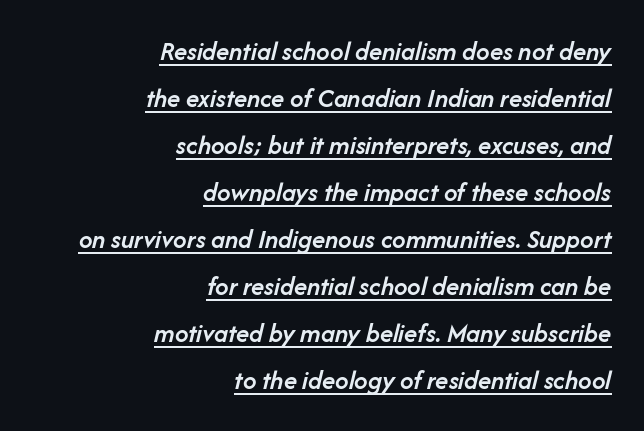
The image shows 27 px text type, italic (leaning right); set right-aligned, line spacing 1.74x, normal letter spacing, underlined.
